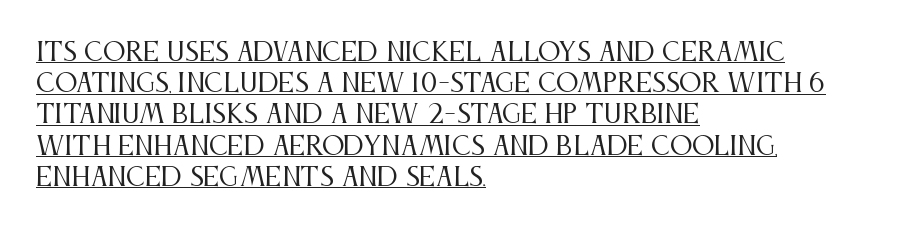
Q: Is the text bold? A: No.
Q: Is the text italic (slanted)? A: No, it is upright.
Q: Is the text underlined? A: Yes.
Q: How is the paragraph aligned? A: Left-aligned.
Q: Is the spacing between letters normal or unusually wide? A: Normal.
Q: Is the spacing between lines tight, normal or loose? A: Normal.
